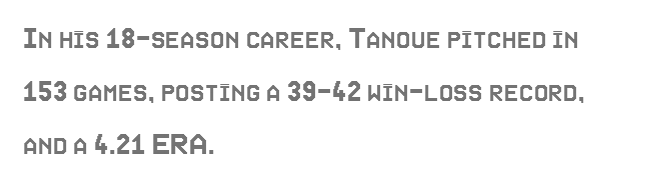
{"italic": "no", "width": "condensed", "x_height": "large", "monospaced": "no", "underline": "no", "align": "left", "line_spacing": "normal", "line_spacing_ratio": 1.6, "letter_spacing": "normal", "letter_spacing_em": 0.0, "glyph_px": 33}
